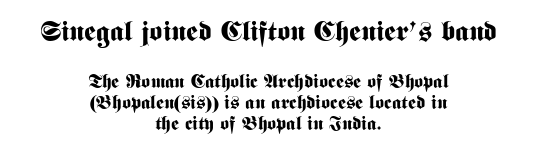
Q: Is the text bold? A: Yes.
Q: Is the text italic (slanted)? A: No, it is upright.
Q: Is the typeface a serif or a sans-serif typeface? A: Sans-serif.
Q: Is the text underlined? A: No.
Q: How is the paragraph aligned? A: Centered.
Q: Is the spacing between letters normal or unusually wide? A: Normal.
Q: Is the spacing between lines tight, normal or loose? A: Tight.
Q: Which block of text is set in a larger size, the first (top) or the second (bottom)? A: The first (top) one.
Q: Width (condensed, normal, or wide)? A: Condensed.
Q: Stroke contrast? A: Medium.
Q: x-height? A: Medium.
Q: Monospaced? A: No.
